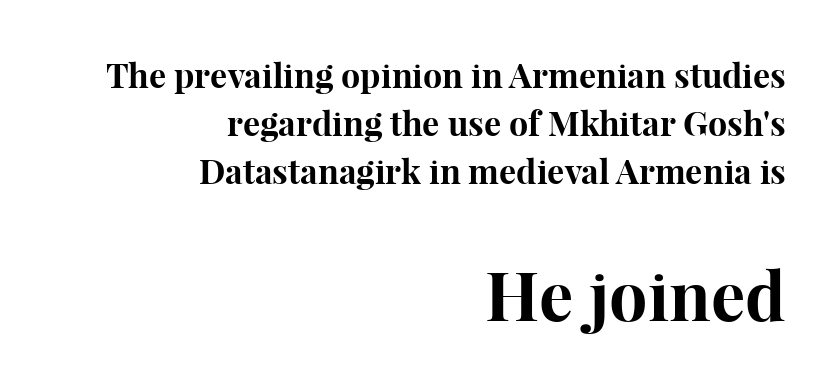
Q: Is the text bold? A: Yes.
Q: Is the text italic (slanted)? A: No, it is upright.
Q: Is the typeface a serif or a sans-serif typeface? A: Serif.
Q: Is the text underlined? A: No.
Q: How is the paragraph aligned? A: Right-aligned.
Q: Is the spacing between letters normal or unusually wide? A: Normal.
Q: Is the spacing between lines tight, normal or loose? A: Normal.
Q: Which block of text is set in a larger size, the first (top) or the second (bottom)? A: The second (bottom) one.
Q: Width (condensed, normal, or wide)? A: Normal.
Q: Stroke contrast? A: High.
Q: x-height? A: Medium.
Q: Monospaced? A: No.
